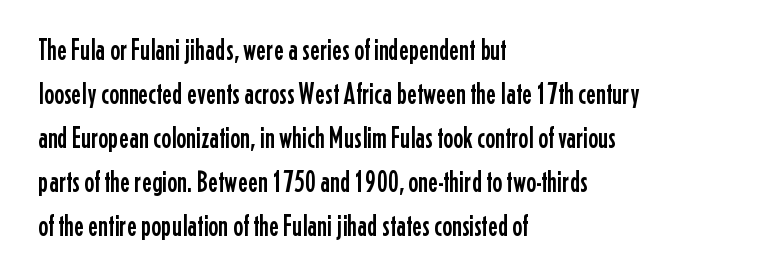
The image shows 30 px condensed sans-serif type, upright; set left-aligned, normal line spacing (1.47x), normal letter spacing, not underlined; low stroke contrast and a medium x-height.
